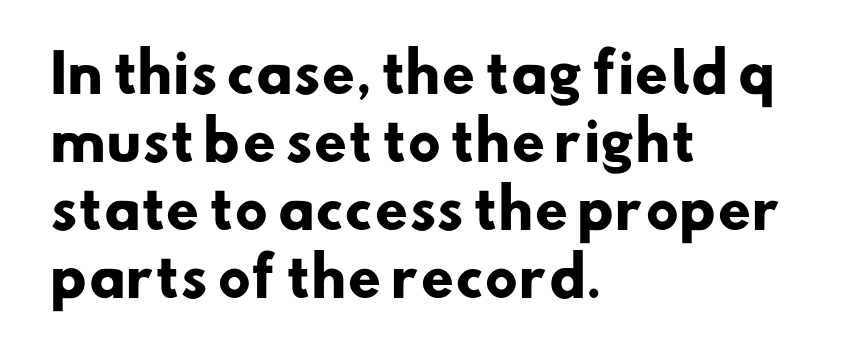
{"serif": "no", "bold": "yes", "weight": "heavy", "width": "normal", "stroke_contrast": "low", "x_height": "small", "monospaced": "no", "underline": "no", "align": "left", "line_spacing": "normal", "line_spacing_ratio": 1.28, "letter_spacing": "normal", "letter_spacing_em": 0.0, "glyph_px": 53}
